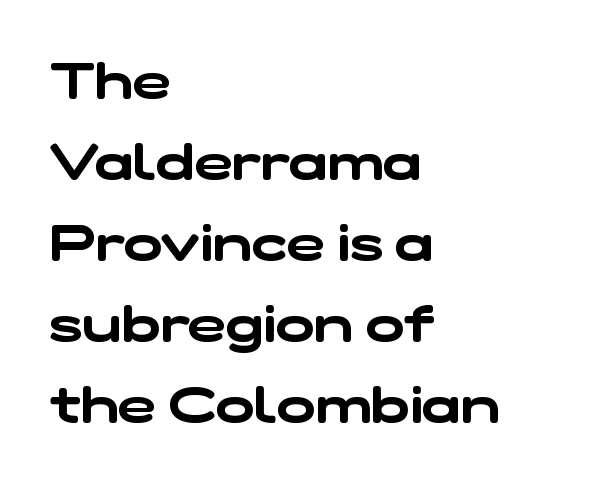
{"serif": "no", "width": "wide", "stroke_contrast": "low", "x_height": "medium", "monospaced": "no", "underline": "no", "align": "left", "line_spacing": "normal", "line_spacing_ratio": 1.59, "letter_spacing": "normal", "letter_spacing_em": 0.0, "glyph_px": 51}
